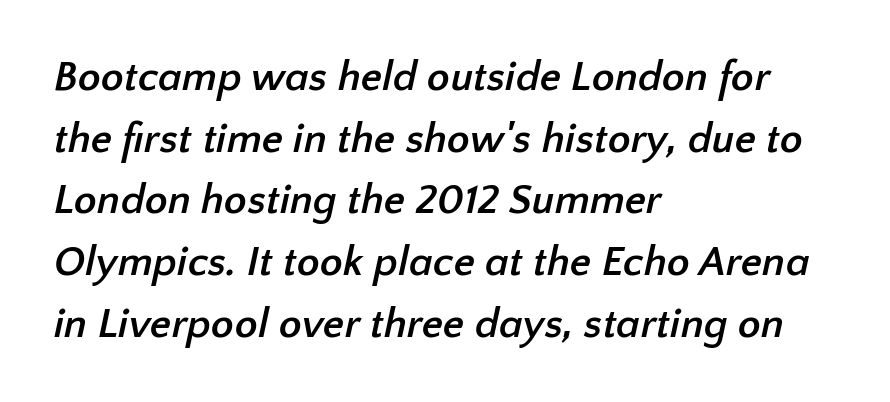
{"serif": "no", "bold": "yes", "weight": "semibold", "width": "normal", "stroke_contrast": "low", "x_height": "medium", "monospaced": "no", "underline": "no", "align": "left", "line_spacing": "normal", "line_spacing_ratio": 1.47, "letter_spacing": "normal", "letter_spacing_em": 0.0, "glyph_px": 42}
